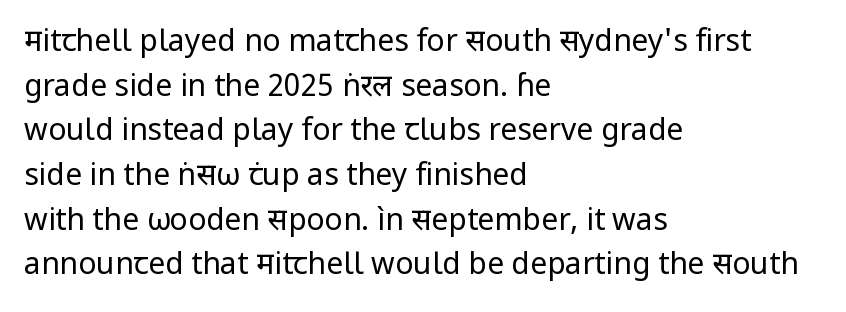
{"serif": "no", "italic": "no", "bold": "no", "weight": "regular", "width": "normal", "stroke_contrast": "low", "x_height": "medium", "monospaced": "no", "underline": "no", "align": "left", "line_spacing": "normal", "line_spacing_ratio": 1.49, "letter_spacing": "normal", "letter_spacing_em": 0.0, "glyph_px": 30}
